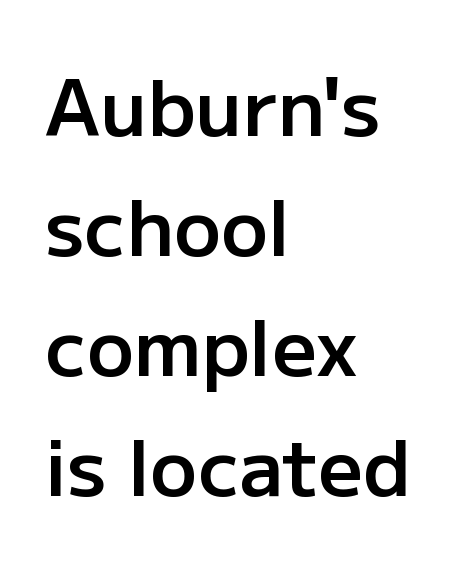
Note: no serifs on the glyphs. Typographic density is moderately raised because the face is semibold. The rag falls on the right side of this text block. Vertically, the passage feels balanced, rows spaced as you'd expect. The type is set solid horizontally, with unmodified tracking.
